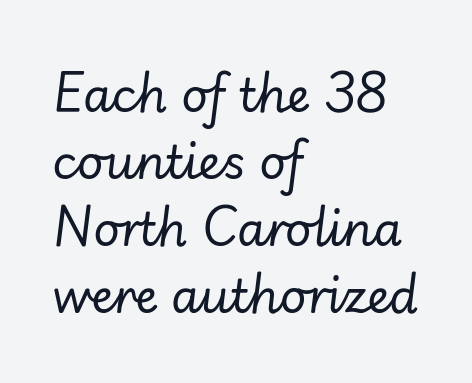
The image shows 46 px regular-weight type, italic (leaning right); set left-aligned, normal line spacing (1.46x), normal letter spacing, not underlined; low stroke contrast and a small x-height.
